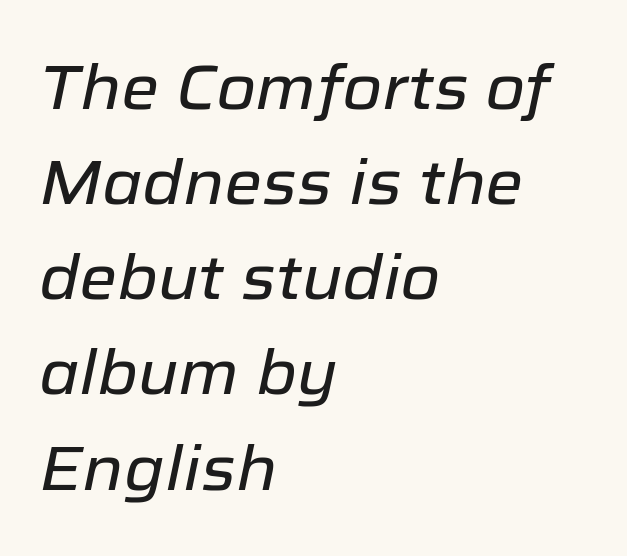
Q: Is the text italic (slanted)? A: Yes, it leans right by about 12 degrees.
Q: Is the text underlined? A: No.
Q: How is the paragraph aligned? A: Left-aligned.
Q: Is the spacing between letters normal or unusually wide? A: Normal.
Q: Is the spacing between lines tight, normal or loose? A: Normal.
Q: Width (condensed, normal, or wide)? A: Normal.
Q: Stroke contrast? A: Low.
Q: x-height? A: Medium.
Q: Monospaced? A: No.
